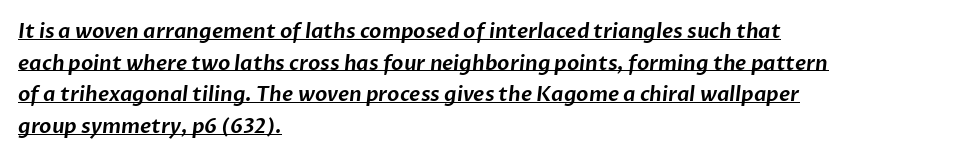
{"underline": "yes", "align": "left", "line_spacing": "normal", "line_spacing_ratio": 1.58, "letter_spacing": "normal", "letter_spacing_em": 0.0, "glyph_px": 20}
